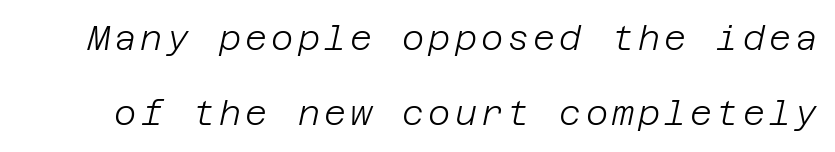
{"italic": "yes", "lean": "right", "slant_degrees": 12, "bold": "no", "weight": "light", "width": "normal", "stroke_contrast": "low", "x_height": "large", "underline": "no", "line_spacing": "loose", "line_spacing_ratio": 2.21, "glyph_px": 34}
